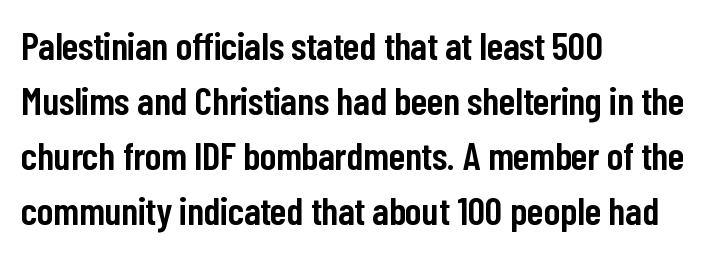
{"serif": "no", "italic": "no", "bold": "semi", "weight": "semibold", "width": "condensed", "stroke_contrast": "low", "x_height": "medium", "monospaced": "no", "underline": "no", "align": "left", "line_spacing": "normal", "line_spacing_ratio": 1.41, "letter_spacing": "normal", "letter_spacing_em": 0.0, "glyph_px": 39}
